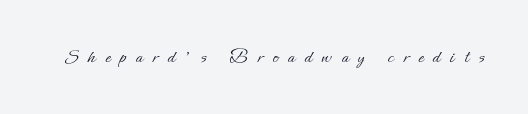
{"bold": "no", "underline": "no", "letter_spacing": "wide", "letter_spacing_em": 0.48, "glyph_px": 20}
